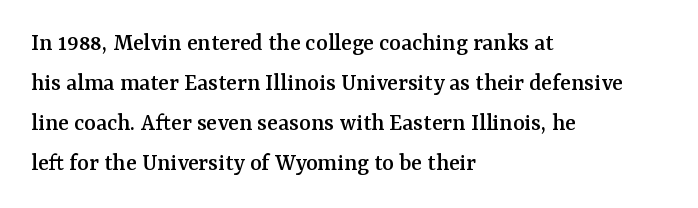
The image shows 25 px text type, upright; set left-aligned, normal line spacing (1.6x), normal letter spacing, not underlined.
